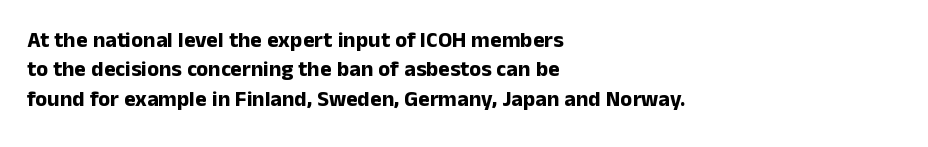
{"italic": "no", "bold": "yes", "underline": "no", "align": "left", "line_spacing": "normal", "line_spacing_ratio": 1.33, "letter_spacing": "normal", "letter_spacing_em": 0.0, "glyph_px": 22}
